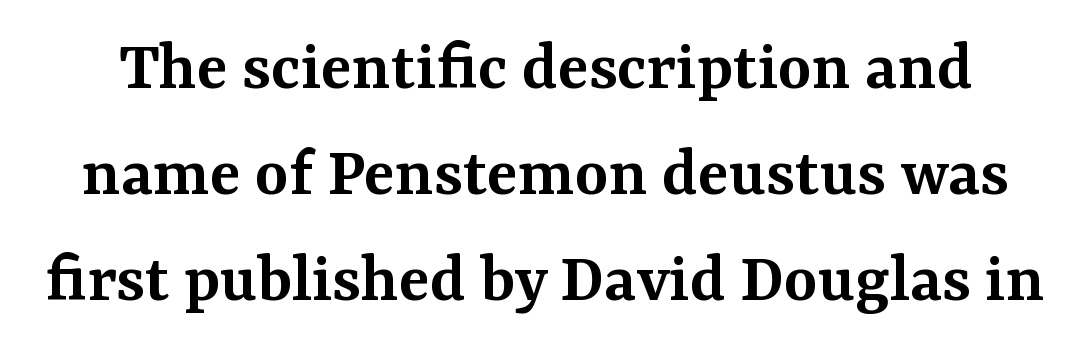
The image shows 72 px semibold serif type, upright; set normal line spacing (1.47x), normal letter spacing, not underlined; medium stroke contrast and a medium x-height.
